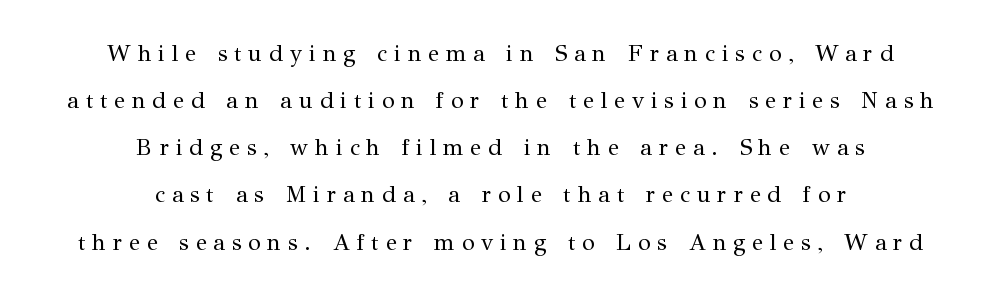
The image shows 23 px text type, upright; set centered, loose line spacing (2.05x), unusually wide letter spacing (+0.3 em), not underlined.
